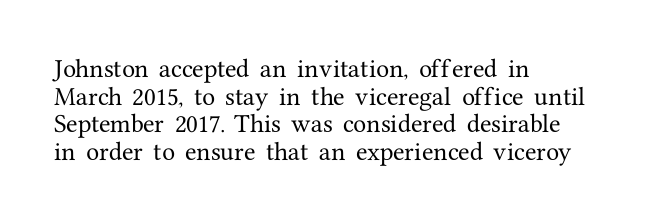
Q: Is the text italic (slanted)? A: No, it is upright.
Q: Is the text underlined? A: No.
Q: How is the paragraph aligned? A: Left-aligned.
Q: Is the spacing between letters normal or unusually wide? A: Normal.
Q: Is the spacing between lines tight, normal or loose? A: Normal.
